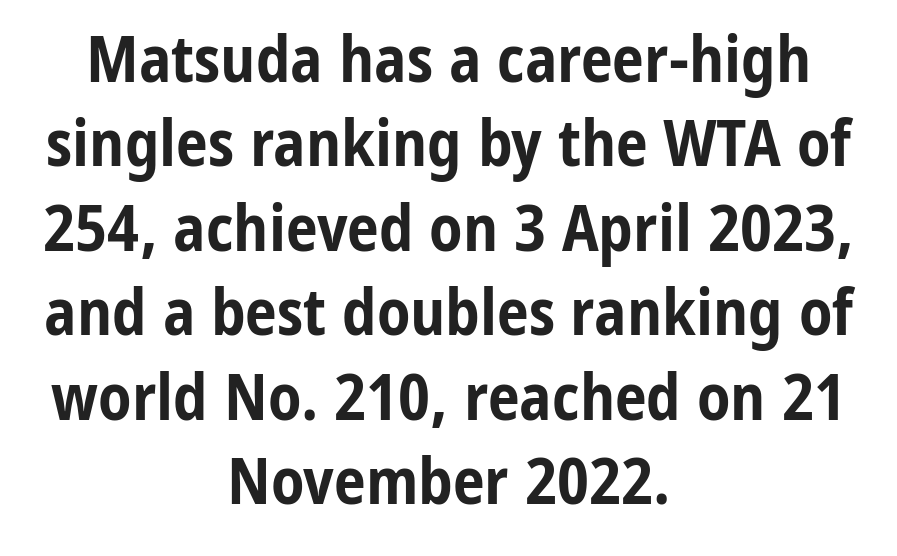
{"serif": "no", "italic": "no", "bold": "yes", "weight": "bold", "width": "condensed", "stroke_contrast": "low", "x_height": "medium", "monospaced": "no", "underline": "no", "align": "center", "line_spacing": "normal", "line_spacing_ratio": 1.32, "letter_spacing": "normal", "letter_spacing_em": 0.0, "glyph_px": 64}
